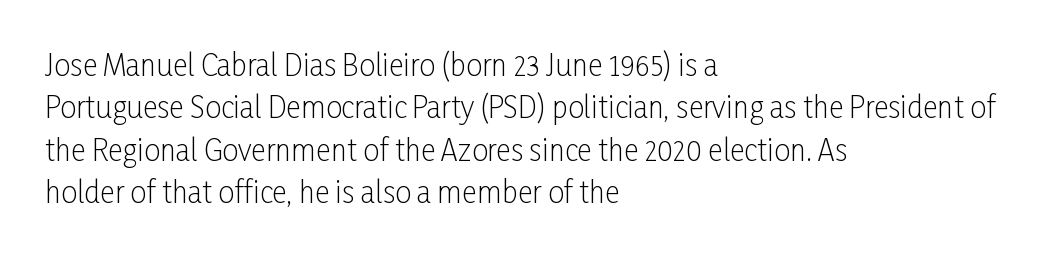
The rendering uses natural spacing where letterforms have individual widths. Spacing between characters is what you'd get straight out of the box. Unmarked baselines from the first word to the last. A quiet, ordinary-to-light weight characterises the typeface.
